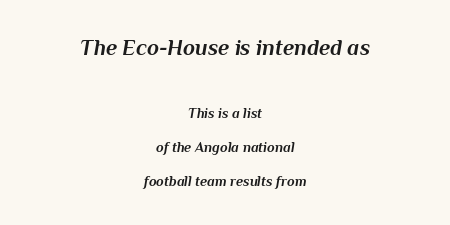
The image shows 22 px bold type, italic (leaning right); set centered, loose line spacing (2.4x), normal letter spacing, not underlined; the first (top) block is 1.57x larger.
